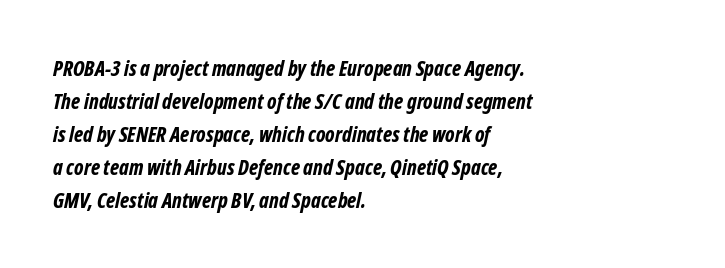
Compared with a centered layout, this one pins lines to the left instead. Letter spacing: default. Type without underlining. Heavy-handed strokes throughout: this text is bold. Students, observe: this is what conventionally led text looks like.
